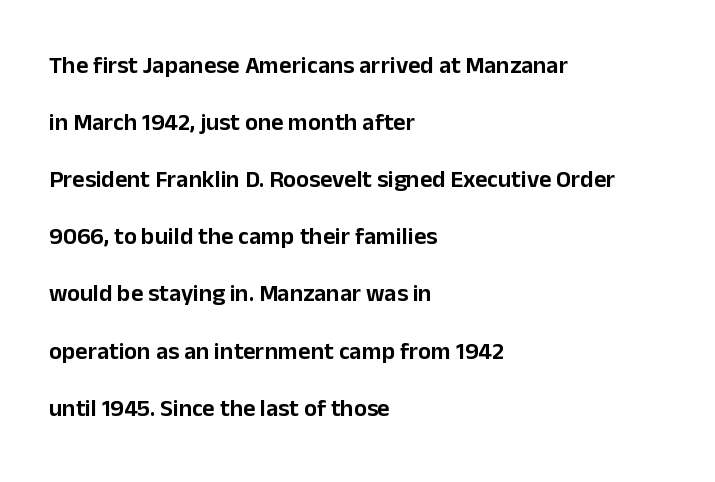
The image shows 24 px text type, upright; set left-aligned, loose line spacing (2.38x), normal letter spacing, not underlined.
